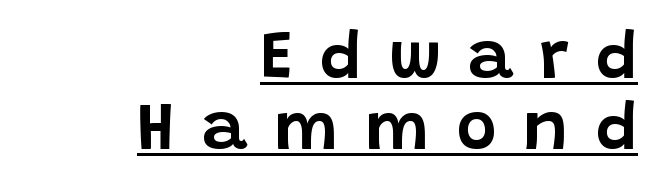
{"serif": "no", "italic": "no", "width": "normal", "stroke_contrast": "low", "x_height": "large", "monospaced": "no", "underline": "yes", "align": "right", "line_spacing": "tight", "line_spacing_ratio": 1.03, "letter_spacing": "wide", "letter_spacing_em": 0.39, "glyph_px": 69}
